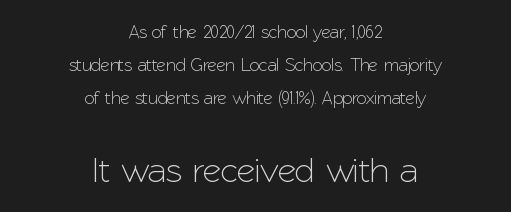
{"serif": "no", "italic": "no", "width": "normal", "stroke_contrast": "low", "x_height": "medium", "monospaced": "no", "underline": "no", "align": "center", "line_spacing_ratio": 1.83, "letter_spacing": "normal", "letter_spacing_em": 0.0, "larger_block": "second", "size_ratio": 2.0, "glyph_px": 36}
